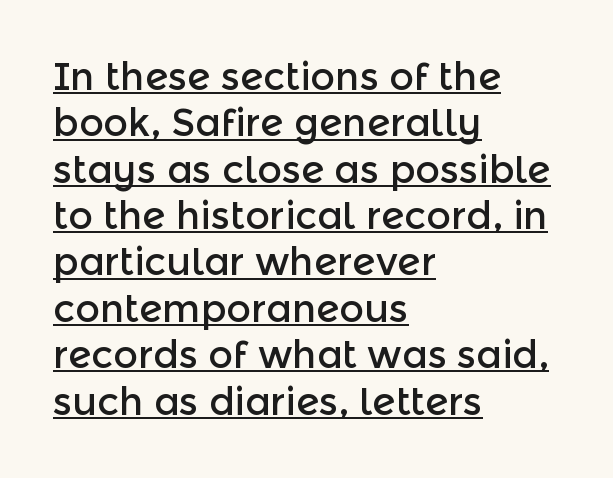
The image shows 38 px sans-serif type, upright; set left-aligned, line spacing 1.22x, normal letter spacing, underlined; a medium x-height.
